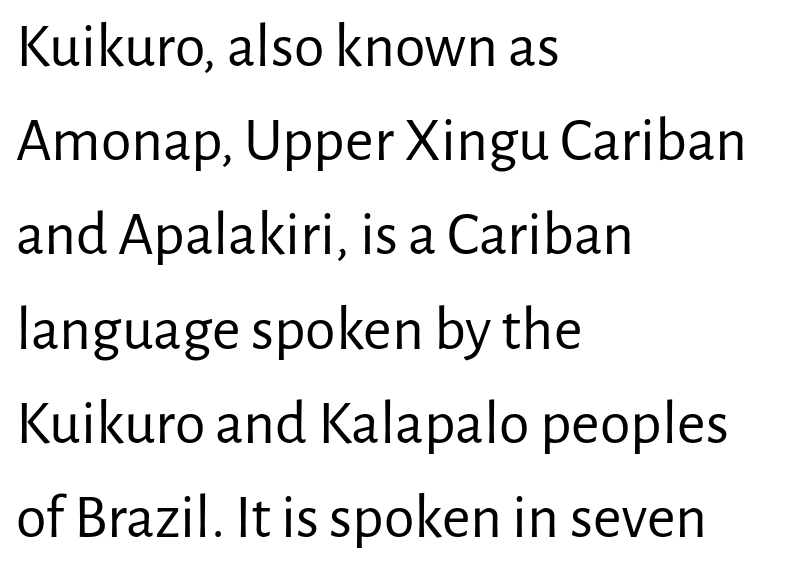
Q: Is the text bold? A: No.
Q: Is the text italic (slanted)? A: No, it is upright.
Q: Is the typeface a serif or a sans-serif typeface? A: Sans-serif.
Q: Is the text underlined? A: No.
Q: How is the paragraph aligned? A: Left-aligned.
Q: Is the spacing between letters normal or unusually wide? A: Normal.
Q: Is the spacing between lines tight, normal or loose? A: Normal.
Q: Width (condensed, normal, or wide)? A: Normal.
Q: Stroke contrast? A: Low.
Q: x-height? A: Medium.
Q: Monospaced? A: No.
